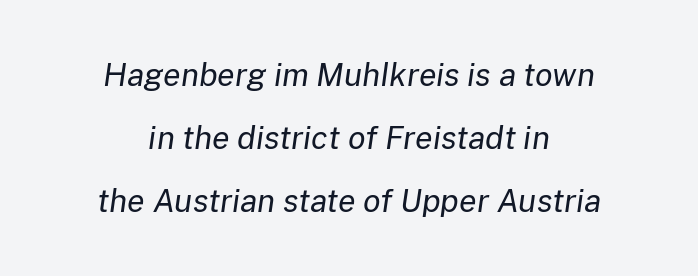
The image shows 32 px regular-weight type, italic (leaning right); set centered, loose line spacing (1.97x), normal letter spacing, not underlined; low stroke contrast and a medium x-height.
